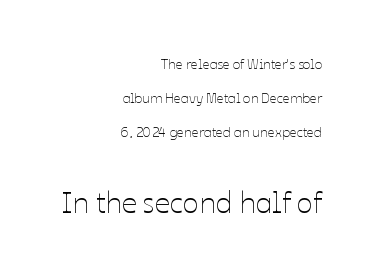
{"italic": "no", "bold": "no", "weight": "thin", "width": "normal", "stroke_contrast": "low", "x_height": "medium", "monospaced": "no", "underline": "no", "align": "right", "line_spacing": "loose", "line_spacing_ratio": 2.43, "letter_spacing": "normal", "letter_spacing_em": 0.0, "larger_block": "second", "size_ratio": 2.14, "glyph_px": 30}
